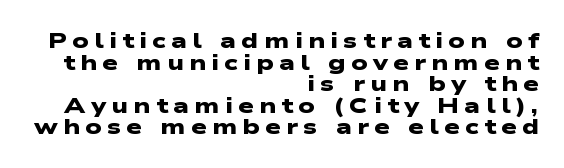
Q: Is the text bold? A: Yes.
Q: Is the text underlined? A: No.
Q: How is the paragraph aligned? A: Right-aligned.
Q: Is the spacing between letters normal or unusually wide? A: Unusually wide.
Q: Is the spacing between lines tight, normal or loose? A: Tight.
